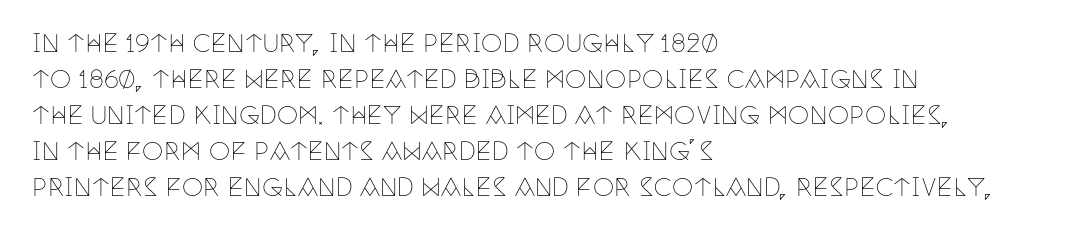
There is no visible air inserted between adjacent glyphs. The rendering anchors every line to the left-hand side. Counters stay open thanks to moderate or lighter strokes. Is there much room between lines? A standard amount, neither cramped nor airy. Type without underlining.
